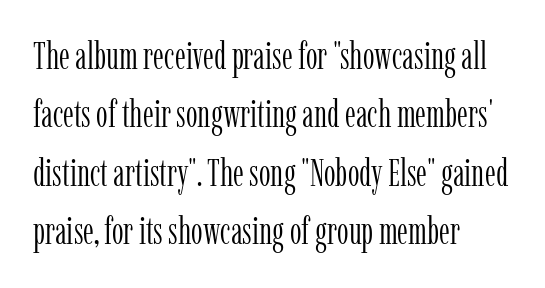
Every character sits straight up, as roman type does. Varying glyph widths throughout — classic text-font behaviour. Plain, unruled lines of type. These lines are composed in type with serifs.
